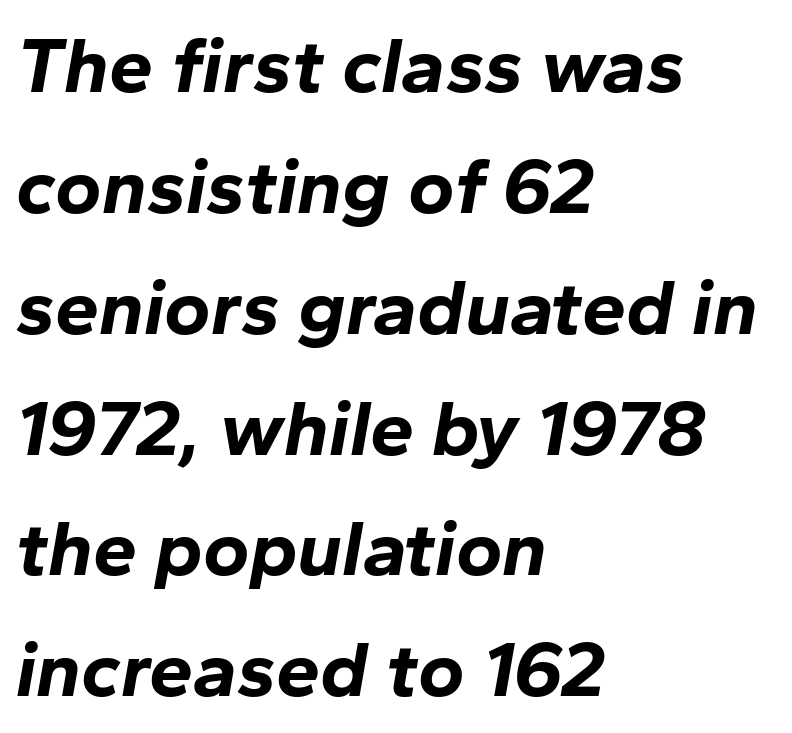
The image shows 79 px bold type, italic (leaning right); set left-aligned, normal line spacing (1.53x), normal letter spacing, not underlined; low stroke contrast and a medium x-height.
